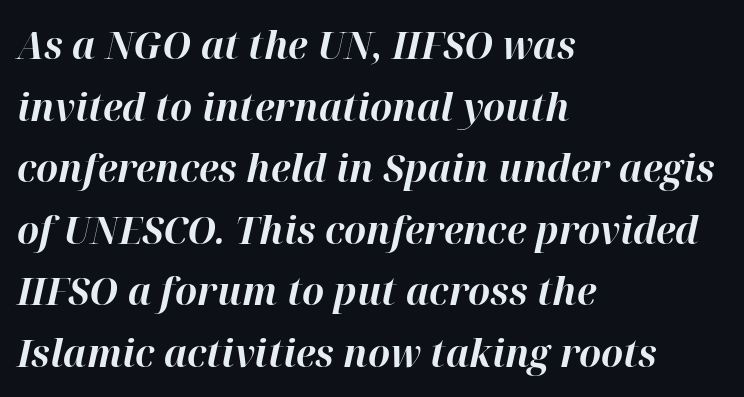
The image shows 39 px bold type, italic (leaning right); set left-aligned, normal line spacing (1.58x), normal letter spacing, not underlined; high stroke contrast and a medium x-height.
